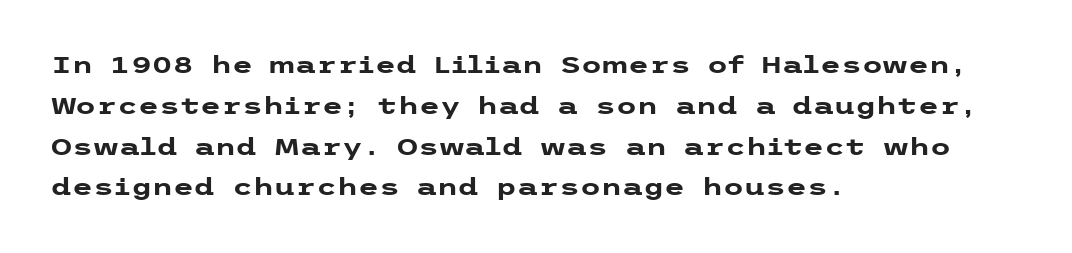
{"italic": "no", "bold": "yes", "underline": "no", "align": "left", "line_spacing": "normal", "line_spacing_ratio": 1.7, "letter_spacing": "normal", "letter_spacing_em": 0.0, "glyph_px": 24}
